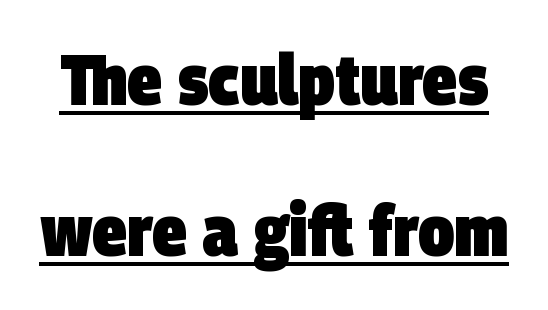
{"serif": "no", "bold": "yes", "weight": "heavy", "width": "condensed", "stroke_contrast": "low", "x_height": "large", "monospaced": "no", "underline": "yes", "line_spacing": "loose", "line_spacing_ratio": 2.13, "letter_spacing": "normal", "letter_spacing_em": 0.0, "glyph_px": 71}
